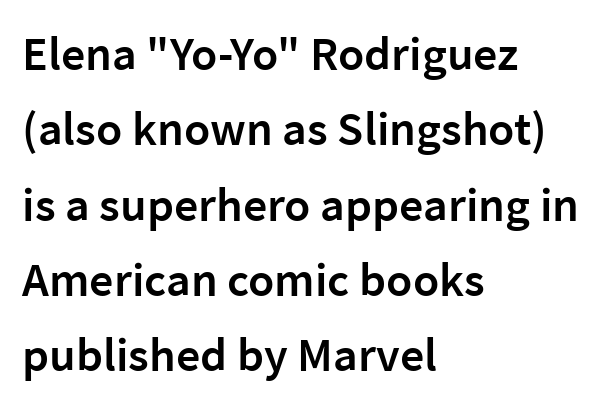
Q: Is the text bold? A: Semi-bold.
Q: Is the text italic (slanted)? A: No, it is upright.
Q: Is the typeface a serif or a sans-serif typeface? A: Sans-serif.
Q: Is the text underlined? A: No.
Q: How is the paragraph aligned? A: Left-aligned.
Q: Is the spacing between letters normal or unusually wide? A: Normal.
Q: Is the spacing between lines tight, normal or loose? A: Normal.
Q: Width (condensed, normal, or wide)? A: Normal.
Q: Stroke contrast? A: Low.
Q: x-height? A: Medium.
Q: Monospaced? A: No.
